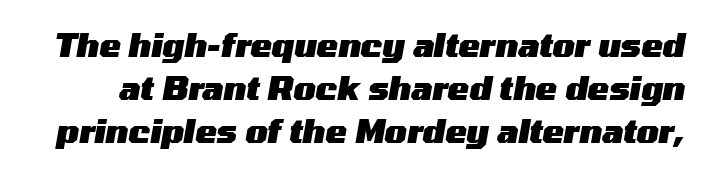
Note the varied advance widths — an 'i' is clearly narrower than an 'm'. The designer left line spacing at the default. An italicized treatment has been applied to the whole sample. These lines carry a lot of weight — the face is fully bold. Is the letter spacing exaggerated? No — it looks like the ordinary default.
